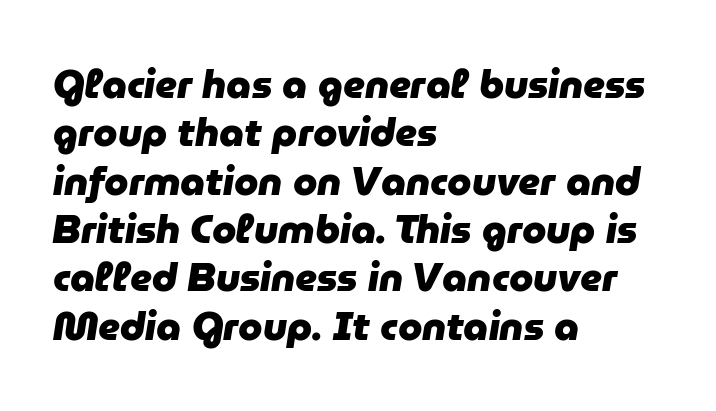
The image shows 39 px heavy type, italic (leaning right); set left-aligned, line spacing 1.24x, normal letter spacing, not underlined; low stroke contrast and a medium x-height.
